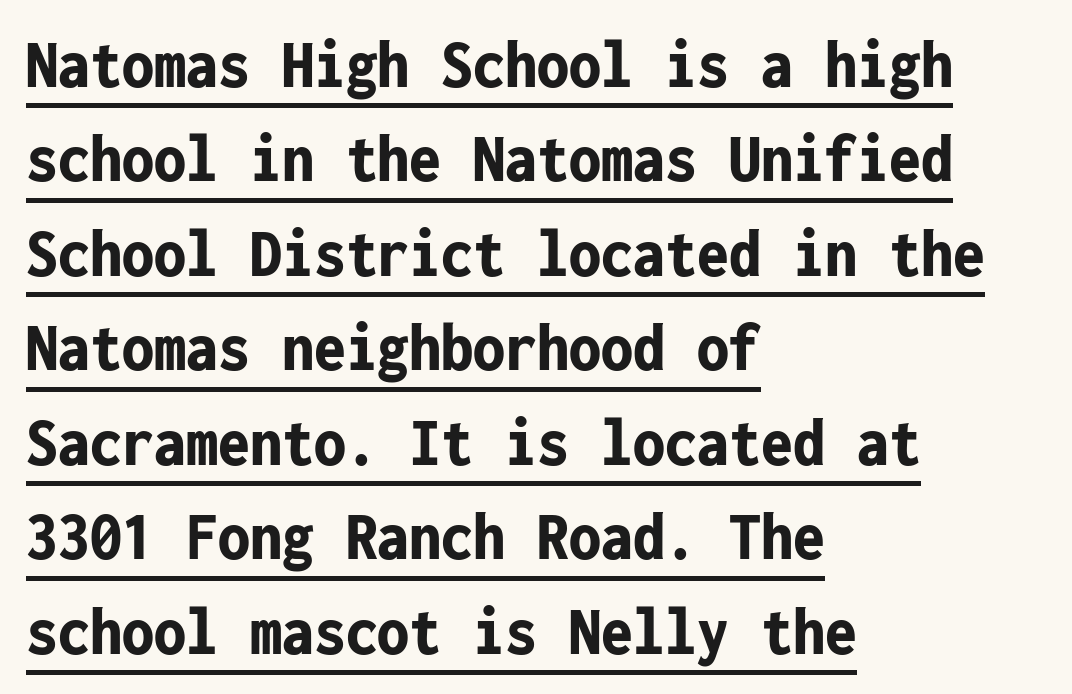
The image shows 71 px bold, condensed sans-serif type, upright, monospaced; set left-aligned, normal line spacing (1.33x), normal letter spacing, underlined; low stroke contrast and a medium x-height.
